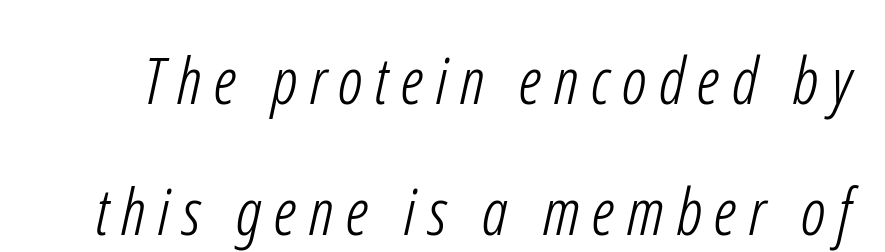
{"serif": "no", "bold": "no", "weight": "light", "width": "condensed", "stroke_contrast": "low", "x_height": "medium", "monospaced": "no", "underline": "no", "line_spacing": "loose", "line_spacing_ratio": 2.02, "glyph_px": 65}
